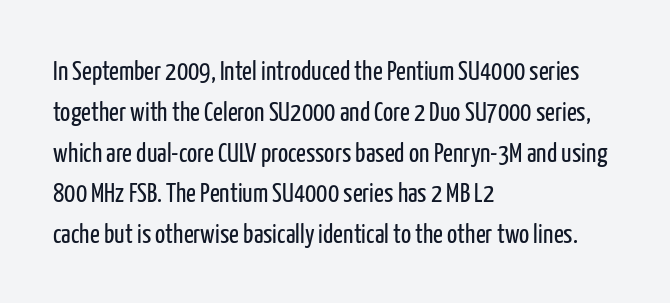
The passage shown stacks its lines at a standard gap. Plain, unruled lines of type. Summary of weight: not heavy and not bold. The rendering keeps characters at their native spacing. Notice how the stems are strictly vertical — no italics here.
